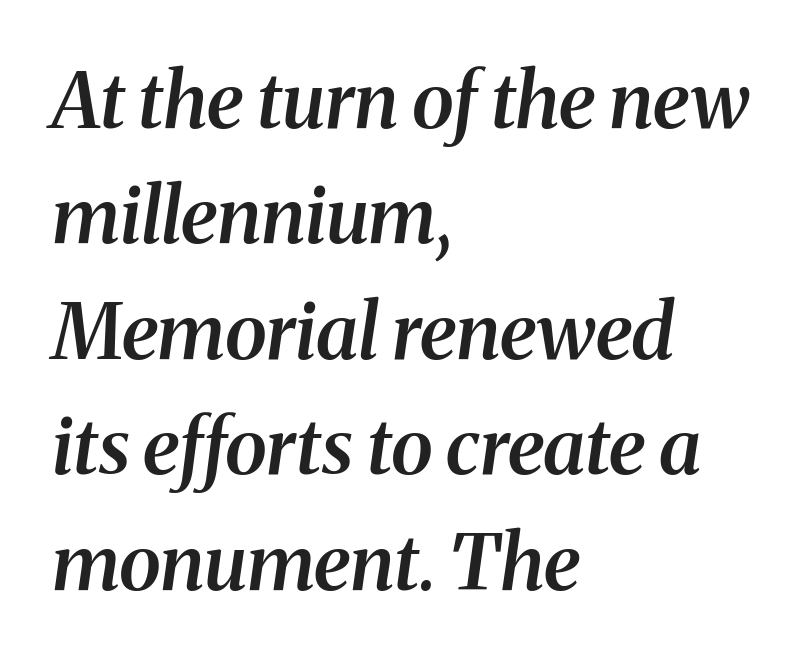
{"serif": "yes", "italic": "yes", "lean": "right", "slant_degrees": 8, "bold": "semi", "weight": "semibold", "width": "normal", "stroke_contrast": "medium", "x_height": "medium", "monospaced": "no", "underline": "no", "align": "left", "line_spacing": "normal", "line_spacing_ratio": 1.5, "letter_spacing": "normal", "letter_spacing_em": 0.0, "glyph_px": 77}
